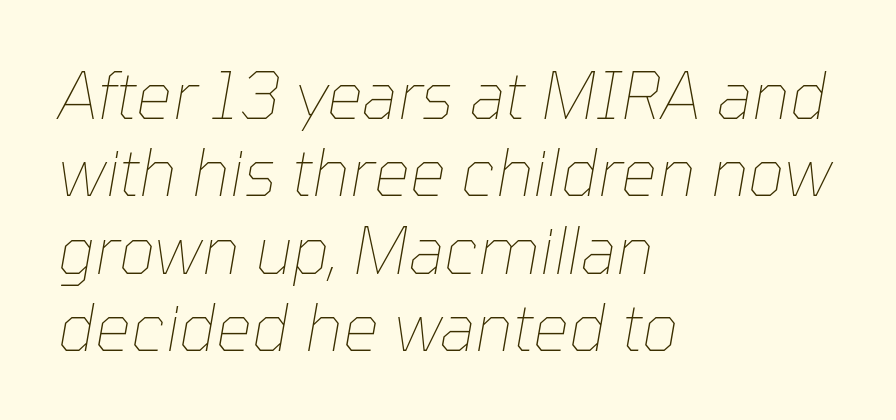
Summary of weight: not heavy and not bold. Does the lettering tilt? It does — this is italic. A typesetter would call this proportional, since set widths differ per character. Line starts are locked; line ends wander. The letters sit at their default tracking, neither squeezed nor spread. The strip under each line holds only bare page.
